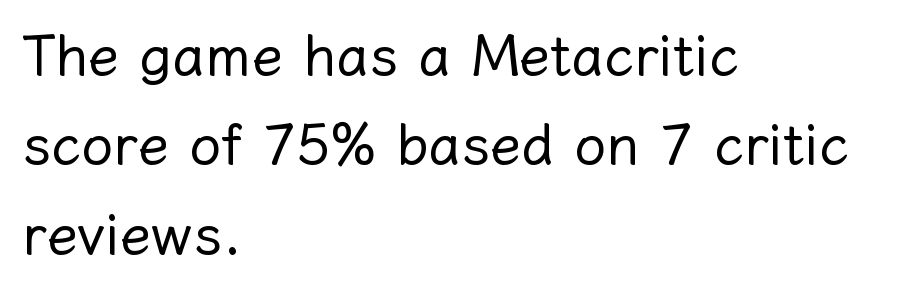
Q: Is the text bold? A: No.
Q: Is the text italic (slanted)? A: No, it is upright.
Q: Is the text underlined? A: No.
Q: How is the paragraph aligned? A: Left-aligned.
Q: Is the spacing between letters normal or unusually wide? A: Normal.
Q: Is the spacing between lines tight, normal or loose? A: Normal.
Q: Width (condensed, normal, or wide)? A: Normal.
Q: Stroke contrast? A: Low.
Q: x-height? A: Medium.
Q: Monospaced? A: No.
